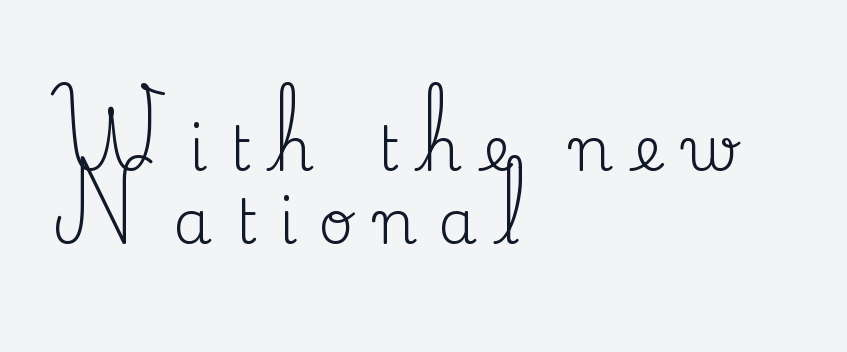
Q: Is the text bold? A: No.
Q: Is the text italic (slanted)? A: No, it is upright.
Q: Is the typeface a serif or a sans-serif typeface? A: Serif.
Q: Is the text underlined? A: No.
Q: How is the paragraph aligned? A: Left-aligned.
Q: Is the spacing between letters normal or unusually wide? A: Unusually wide.
Q: Width (condensed, normal, or wide)? A: Normal.
Q: Stroke contrast? A: Medium.
Q: x-height? A: Small.
Q: Monospaced? A: No.
